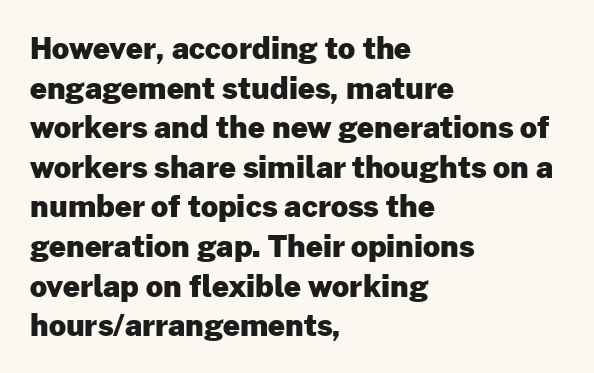
{"serif": "no", "italic": "no", "bold": "yes", "weight": "heavy", "width": "normal", "stroke_contrast": "low", "x_height": "medium", "monospaced": "no", "underline": "no", "align": "left", "line_spacing": "normal", "line_spacing_ratio": 1.32, "letter_spacing": "normal", "letter_spacing_em": 0.0, "glyph_px": 30}
